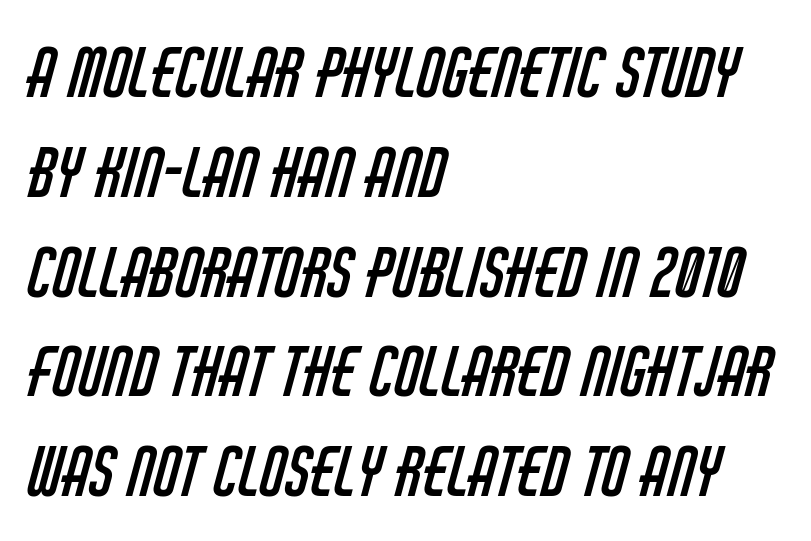
The image shows 67 px regular-weight, condensed sans-serif type; set left-aligned, normal line spacing (1.49x), normal letter spacing, not underlined; low stroke contrast and a large x-height.
